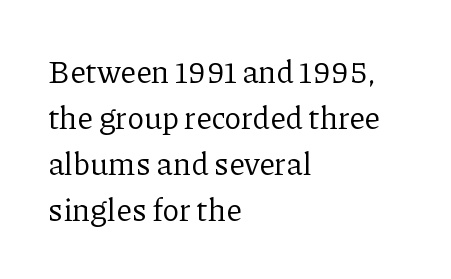
The foot of each line stays bare and open. Each stroke keeps to a modest, everyday thickness or less. Note: serifs present on the glyphs. Think of a printed novel: that variable character pitch is what you see here. Compared with typical paragraphs, the rows here are spaced about the same.
